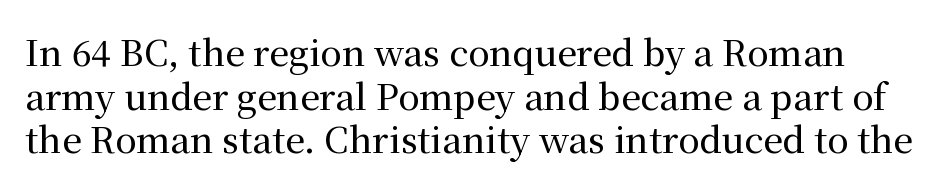
Check under the words: just untouched page. The axis of the letterforms is exactly vertical. The vertical gap from one line to the next is medium. A typesetter would label this face a serif.
